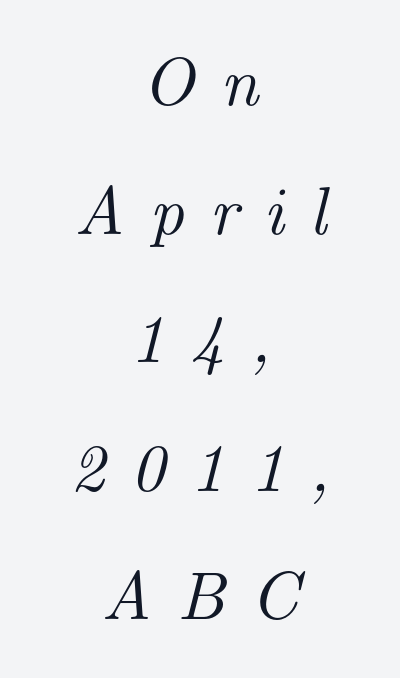
Anything drawn beneath the words? Only blank space. Yep, those are serifs on the letters. A typesetter would call this heavily tracked-out type. The rag falls on both sides of this text block equally. Spacing verdict: proportional, widths tailored to each character.
